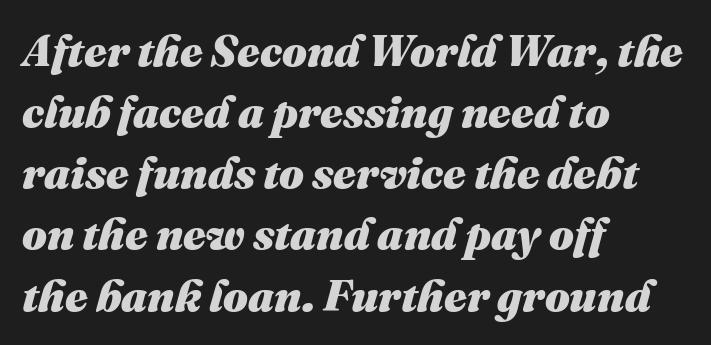
Q: Is the text bold? A: Yes.
Q: Is the text italic (slanted)? A: Yes, it leans right by about 16 degrees.
Q: Is the text underlined? A: No.
Q: How is the paragraph aligned? A: Left-aligned.
Q: Is the spacing between letters normal or unusually wide? A: Normal.
Q: Is the spacing between lines tight, normal or loose? A: Normal.
Q: Width (condensed, normal, or wide)? A: Normal.
Q: Stroke contrast? A: Medium.
Q: x-height? A: Medium.
Q: Monospaced? A: No.
